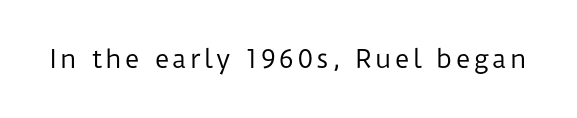
The type sits square on the baseline with zero lean. The strip under each line holds only bare page. Stroke thickness stays within the range of a standard reading face or lighter.
